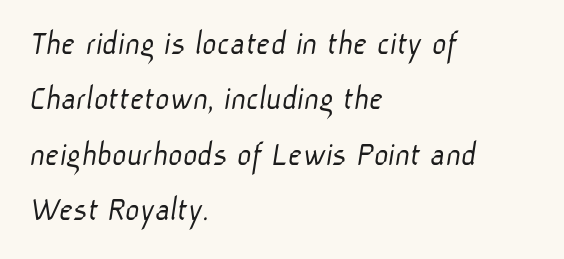
The image shows 35 px light sans-serif type; set left-aligned, normal line spacing (1.58x), normal letter spacing, not underlined; low stroke contrast and a medium x-height.
